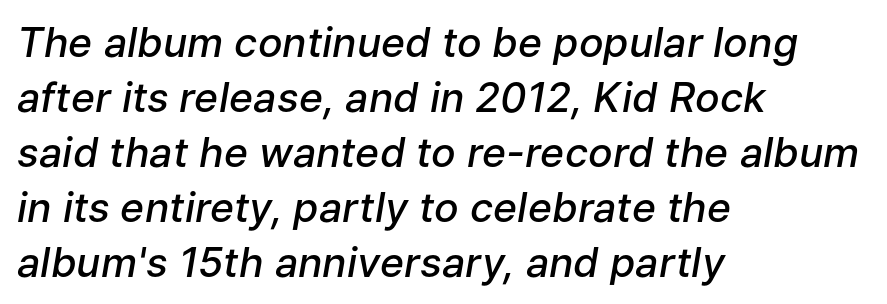
The image shows 41 px semibold type, italic (leaning right); set left-aligned, normal line spacing (1.34x), normal letter spacing, not underlined; low stroke contrast and a medium x-height.
